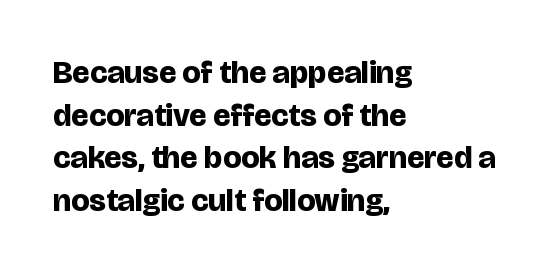
{"serif": "no", "italic": "no", "bold": "yes", "weight": "bold", "width": "normal", "stroke_contrast": "low", "x_height": "large", "monospaced": "no", "underline": "no", "align": "left", "line_spacing": "normal", "line_spacing_ratio": 1.33, "letter_spacing": "normal", "letter_spacing_em": 0.0, "glyph_px": 32}
